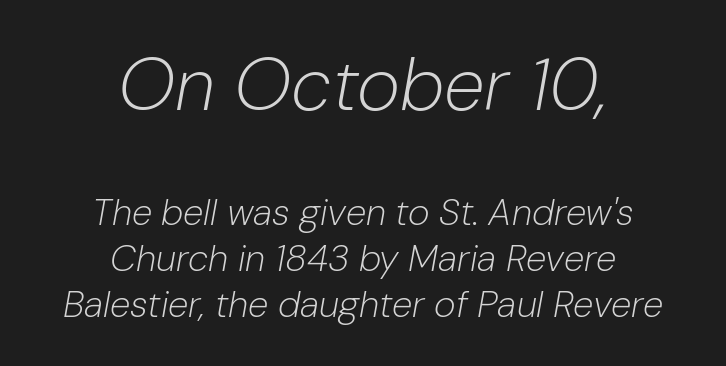
{"italic": "yes", "lean": "right", "slant_degrees": 10, "bold": "no", "weight": "light", "width": "normal", "stroke_contrast": "low", "x_height": "medium", "monospaced": "no", "underline": "no", "align": "center", "line_spacing": "normal", "line_spacing_ratio": 1.25, "letter_spacing": "normal", "letter_spacing_em": 0.0, "larger_block": "first", "size_ratio": 2.0, "glyph_px": 74}
